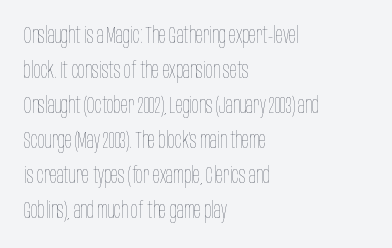
{"italic": "no", "bold": "no", "underline": "no", "align": "left", "line_spacing": "normal", "line_spacing_ratio": 1.52, "letter_spacing": "normal", "letter_spacing_em": 0.0, "glyph_px": 23}
